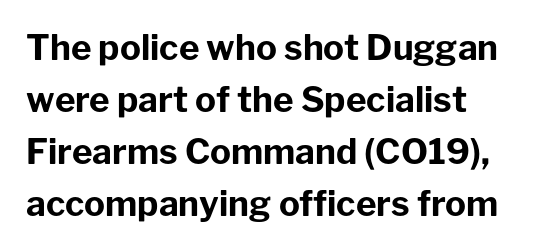
Q: Is the text bold? A: Yes.
Q: Is the text italic (slanted)? A: No, it is upright.
Q: Is the typeface a serif or a sans-serif typeface? A: Sans-serif.
Q: Is the text underlined? A: No.
Q: How is the paragraph aligned? A: Left-aligned.
Q: Is the spacing between letters normal or unusually wide? A: Normal.
Q: Is the spacing between lines tight, normal or loose? A: Normal.
Q: Width (condensed, normal, or wide)? A: Normal.
Q: Stroke contrast? A: Low.
Q: x-height? A: Medium.
Q: Monospaced? A: No.
